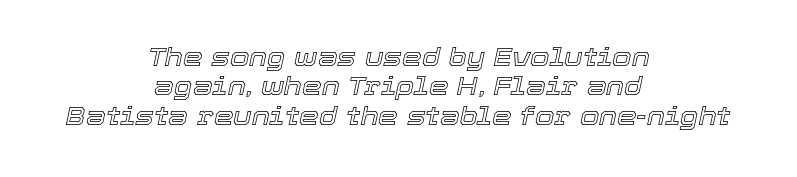
{"italic": "yes", "lean": "right", "slant_degrees": 12, "underline": "no", "align": "center", "line_spacing_ratio": 1.18, "letter_spacing": "normal", "letter_spacing_em": 0.0, "glyph_px": 25}
